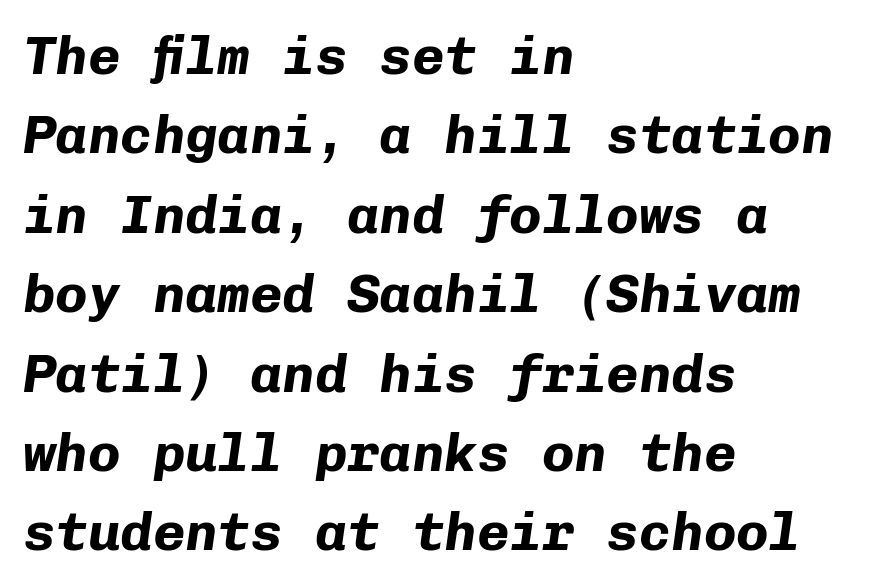
Q: Is the text bold? A: Yes.
Q: Is the text italic (slanted)? A: Yes, it leans right by about 8 degrees.
Q: Is the text underlined? A: No.
Q: How is the paragraph aligned? A: Left-aligned.
Q: Is the spacing between letters normal or unusually wide? A: Normal.
Q: Is the spacing between lines tight, normal or loose? A: Normal.
Q: Width (condensed, normal, or wide)? A: Normal.
Q: Stroke contrast? A: Low.
Q: x-height? A: Medium.
Q: Monospaced? A: Yes.
